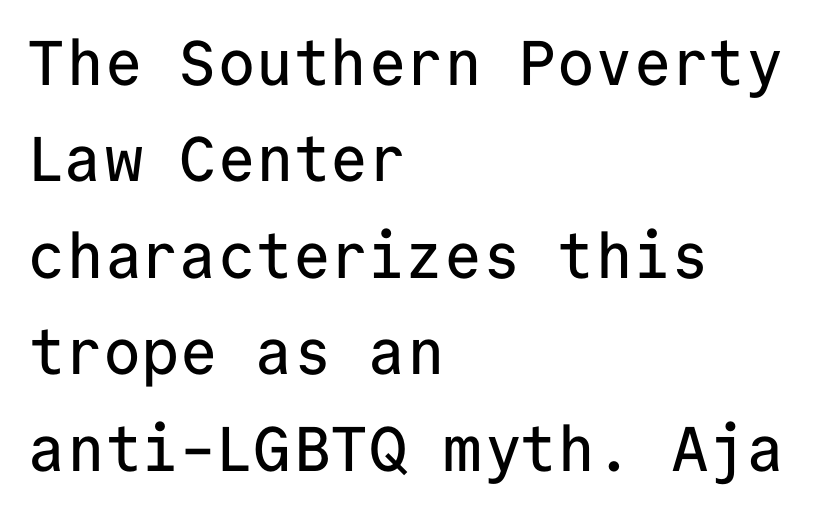
Q: Is the text italic (slanted)? A: No, it is upright.
Q: Is the typeface a serif or a sans-serif typeface? A: Sans-serif.
Q: Is the text underlined? A: No.
Q: How is the paragraph aligned? A: Left-aligned.
Q: Is the spacing between letters normal or unusually wide? A: Normal.
Q: Is the spacing between lines tight, normal or loose? A: Normal.
Q: Width (condensed, normal, or wide)? A: Normal.
Q: Stroke contrast? A: Low.
Q: x-height? A: Medium.
Q: Monospaced? A: Yes.
